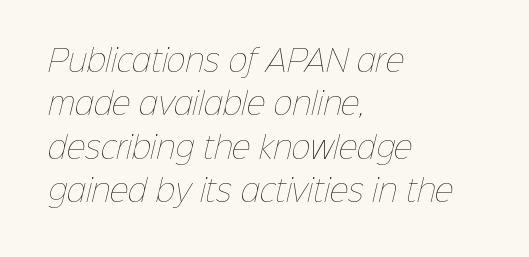
The image shows 29 px thin type; set left-aligned, normal line spacing (1.5x), normal letter spacing, not underlined; low stroke contrast and a medium x-height.
